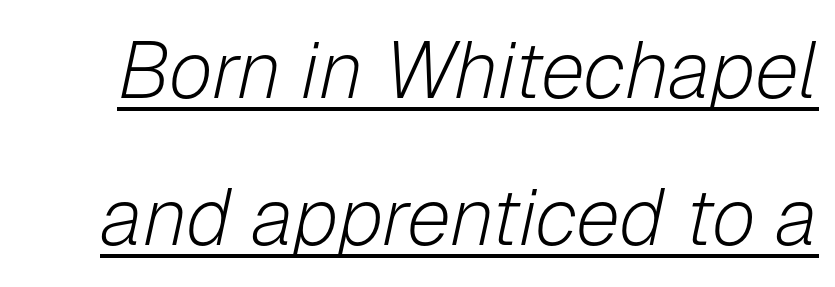
Q: Is the text bold? A: No.
Q: Is the text italic (slanted)? A: Yes, it leans right by about 12 degrees.
Q: Is the text underlined? A: Yes.
Q: Is the spacing between letters normal or unusually wide? A: Normal.
Q: Width (condensed, normal, or wide)? A: Normal.
Q: Stroke contrast? A: Low.
Q: x-height? A: Medium.
Q: Monospaced? A: No.
